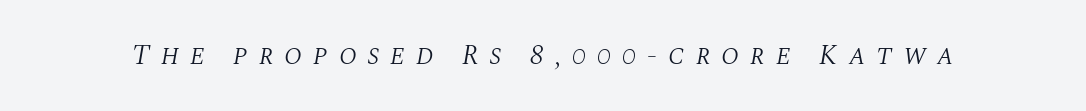
The font sits on the lighter half of the weight spectrum, regular included. If you drew a line through each stem, it would be angled. Nobody drew a line under any word here. In terms of letterspacing, this is a distinctly airy, spread setting. These lines are composed in type with serifs. The rendering uses natural spacing where letterforms have individual widths.
